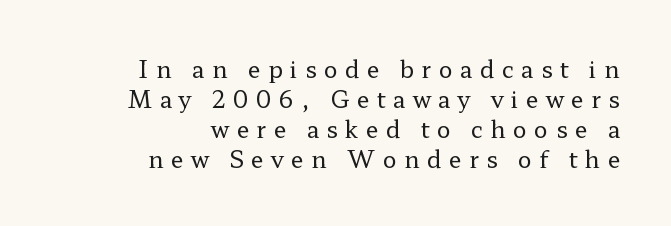
Q: Is the text bold? A: No.
Q: Is the text italic (slanted)? A: No, it is upright.
Q: Is the text underlined? A: No.
Q: How is the paragraph aligned? A: Right-aligned.
Q: Is the spacing between letters normal or unusually wide? A: Unusually wide.
Q: Is the spacing between lines tight, normal or loose? A: Normal.
